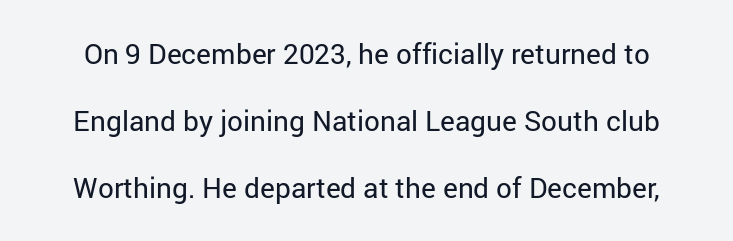
Q: Is the text bold? A: No.
Q: Is the text italic (slanted)? A: No, it is upright.
Q: Is the typeface a serif or a sans-serif typeface? A: Sans-serif.
Q: Is the text underlined? A: No.
Q: Is the spacing between letters normal or unusually wide? A: Normal.
Q: Is the spacing between lines tight, normal or loose? A: Loose.
Q: Width (condensed, normal, or wide)? A: Normal.
Q: Stroke contrast? A: Low.
Q: x-height? A: Medium.
Q: Monospaced? A: No.
